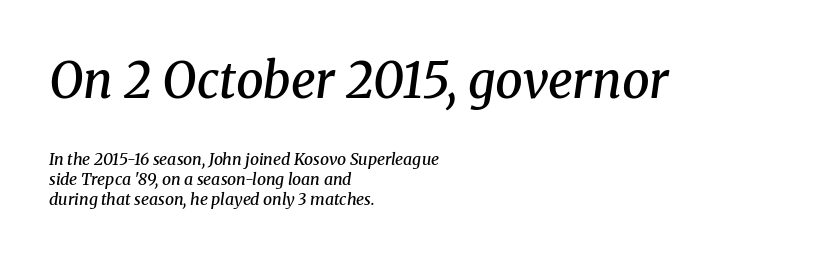
The image shows 49 px semibold serif type, italic (leaning right); set left-aligned, line spacing 1.24x, normal letter spacing, not underlined; the first (top) block is 3.06x larger; medium stroke contrast and a medium x-height.
